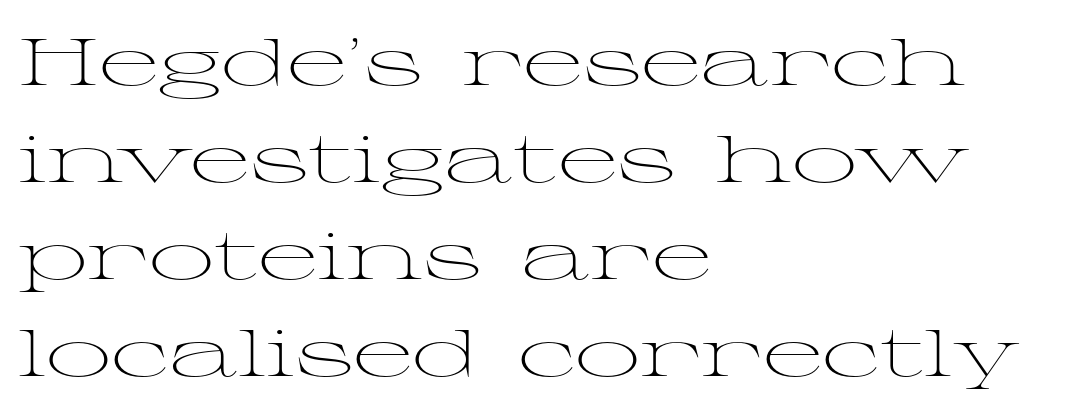
{"serif": "yes", "italic": "no", "bold": "no", "weight": "light", "width": "wide", "stroke_contrast": "medium", "x_height": "medium", "monospaced": "no", "underline": "no", "align": "left", "line_spacing": "normal", "line_spacing_ratio": 1.49, "letter_spacing": "normal", "letter_spacing_em": 0.0, "glyph_px": 65}
